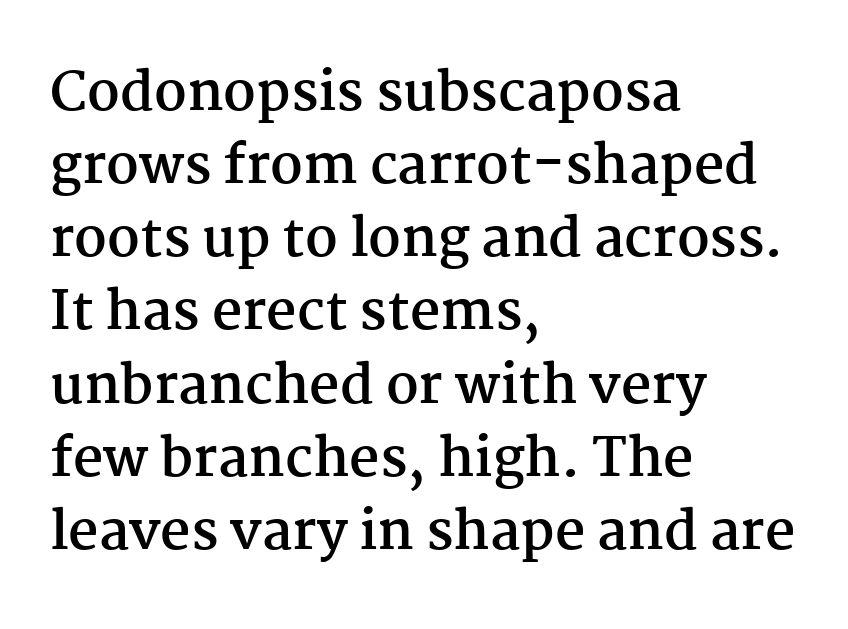
Tracking value appears to be zero — textbook default spacing. Leading matches the norm, producing a regular column. Heavy, bold letterforms. This rendering features lettering with no underline. One-word summary of the alignment: left.
